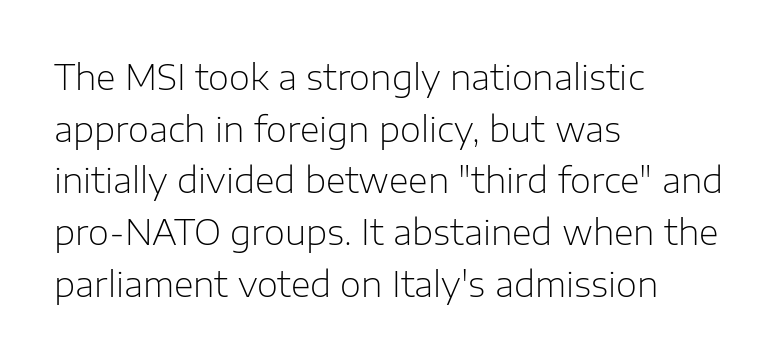
The image shows 34 px light sans-serif type, upright; set left-aligned, normal line spacing (1.52x), normal letter spacing, not underlined; low stroke contrast and a medium x-height.
